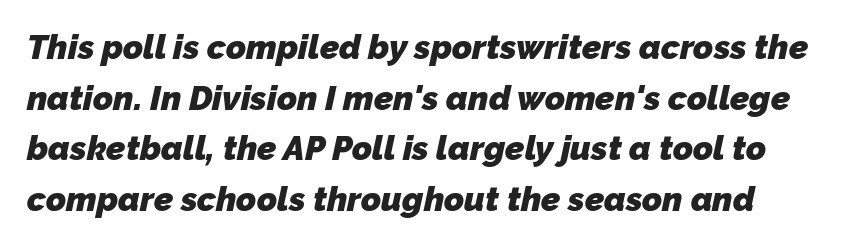
Q: Is the text bold? A: Yes.
Q: Is the typeface a serif or a sans-serif typeface? A: Sans-serif.
Q: Is the text underlined? A: No.
Q: Is the spacing between letters normal or unusually wide? A: Normal.
Q: Is the spacing between lines tight, normal or loose? A: Normal.
Q: Width (condensed, normal, or wide)? A: Normal.
Q: Stroke contrast? A: Low.
Q: x-height? A: Medium.
Q: Monospaced? A: No.
